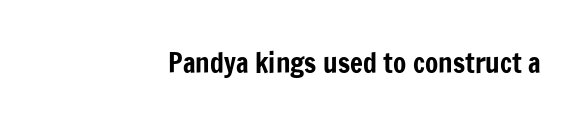
{"italic": "no", "underline": "no", "align": "right", "letter_spacing": "normal", "letter_spacing_em": 0.0, "glyph_px": 27}
